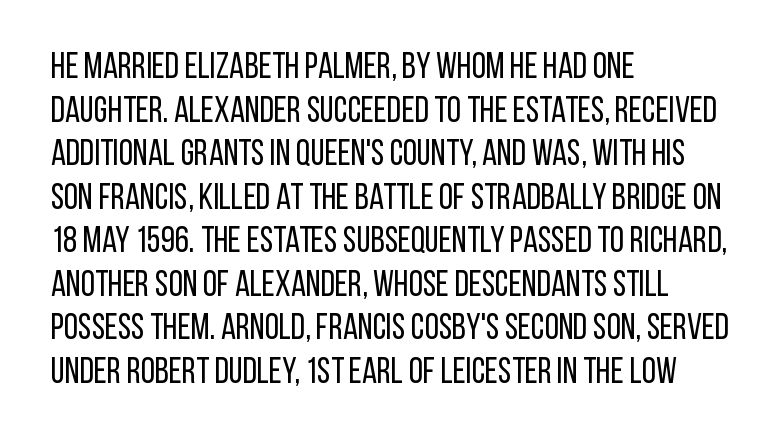
Q: Is the text bold? A: No.
Q: Is the text italic (slanted)? A: No, it is upright.
Q: Is the typeface a serif or a sans-serif typeface? A: Sans-serif.
Q: Is the text underlined? A: No.
Q: How is the paragraph aligned? A: Left-aligned.
Q: Is the spacing between letters normal or unusually wide? A: Normal.
Q: Width (condensed, normal, or wide)? A: Condensed.
Q: Stroke contrast? A: Low.
Q: x-height? A: Large.
Q: Monospaced? A: No.
